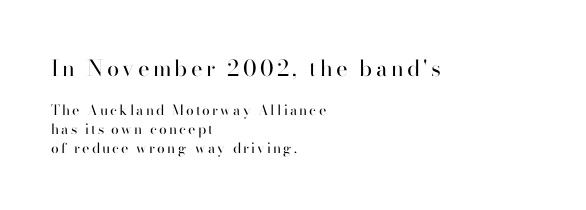
The image shows 22 px text type, upright; set left-aligned, normal line spacing (1.36x), not underlined; the first (top) block is 1.57x larger.
